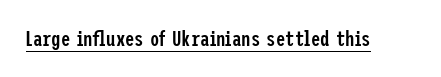
{"italic": "no", "bold": "semi", "underline": "yes", "letter_spacing": "normal", "letter_spacing_em": 0.0, "glyph_px": 21}
